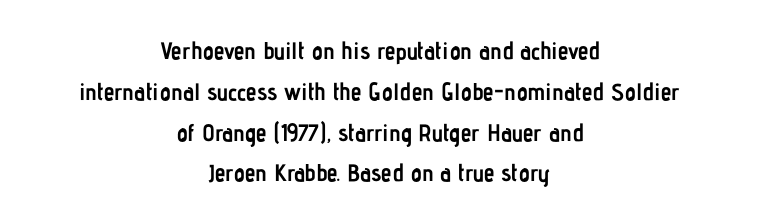
{"italic": "no", "bold": "yes", "underline": "no", "align": "center", "line_spacing": "normal", "line_spacing_ratio": 1.7, "letter_spacing": "normal", "letter_spacing_em": 0.0, "glyph_px": 24}
